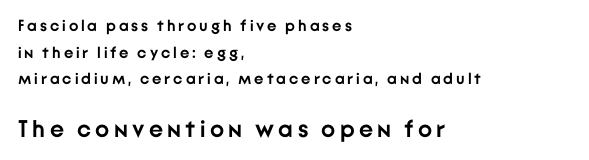
Q: Is the text bold? A: Yes.
Q: Is the text italic (slanted)? A: No, it is upright.
Q: Is the text underlined? A: No.
Q: How is the paragraph aligned? A: Left-aligned.
Q: Is the spacing between lines tight, normal or loose? A: Normal.
Q: Which block of text is set in a larger size, the first (top) or the second (bottom)? A: The second (bottom) one.
